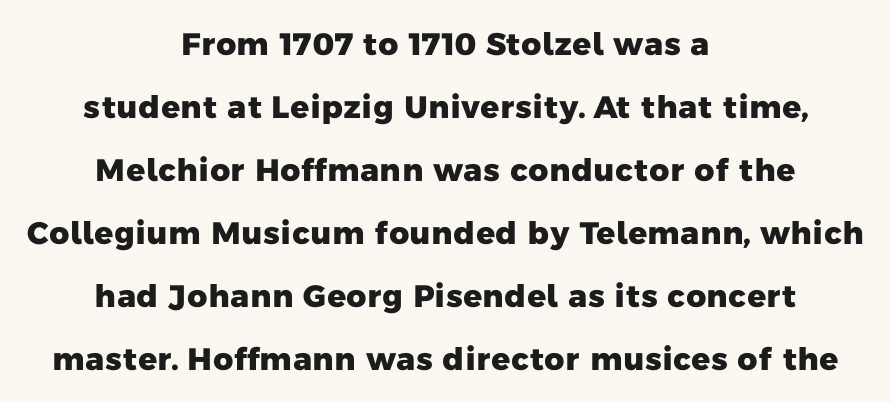
Q: Is the text bold? A: Yes.
Q: Is the typeface a serif or a sans-serif typeface? A: Sans-serif.
Q: Is the text underlined? A: No.
Q: How is the paragraph aligned? A: Centered.
Q: Is the spacing between letters normal or unusually wide? A: Normal.
Q: Is the spacing between lines tight, normal or loose? A: Loose.
Q: Width (condensed, normal, or wide)? A: Normal.
Q: Stroke contrast? A: Low.
Q: x-height? A: Medium.
Q: Monospaced? A: No.
